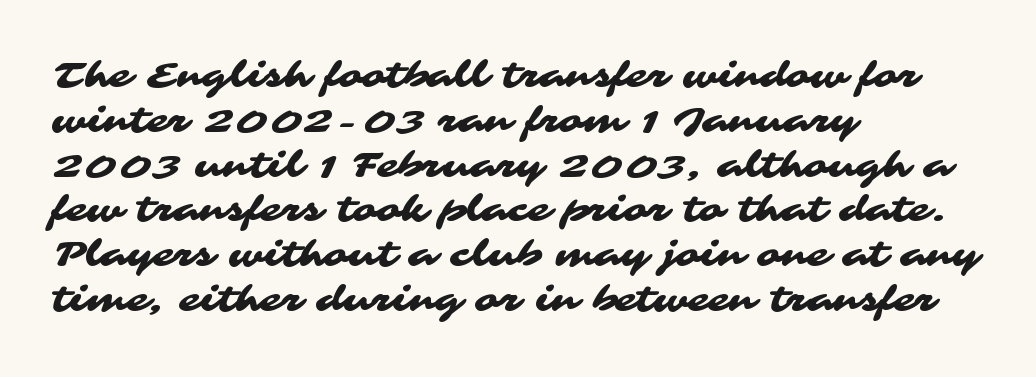
How are the letters spaced? Ordinarily, with no added tracking. Interline gaps are of average width in this sample. Think of a printed novel: that variable character pitch is what you see here. Beneath every word, the page is bare. The lines are quadded left.
